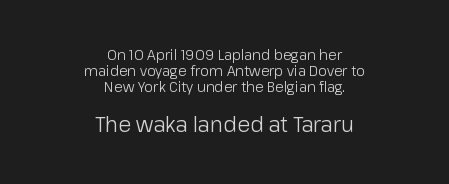
{"italic": "no", "bold": "no", "underline": "no", "align": "center", "line_spacing": "tight", "line_spacing_ratio": 1.13, "letter_spacing": "normal", "letter_spacing_em": 0.0, "larger_block": "second", "size_ratio": 1.5, "glyph_px": 21}
